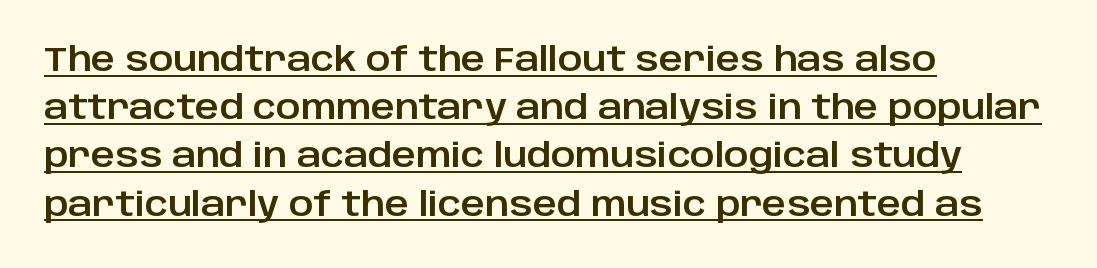
The image shows 33 px sans-serif type, upright; set left-aligned, normal line spacing (1.46x), normal letter spacing, underlined; low stroke contrast and a large x-height.
